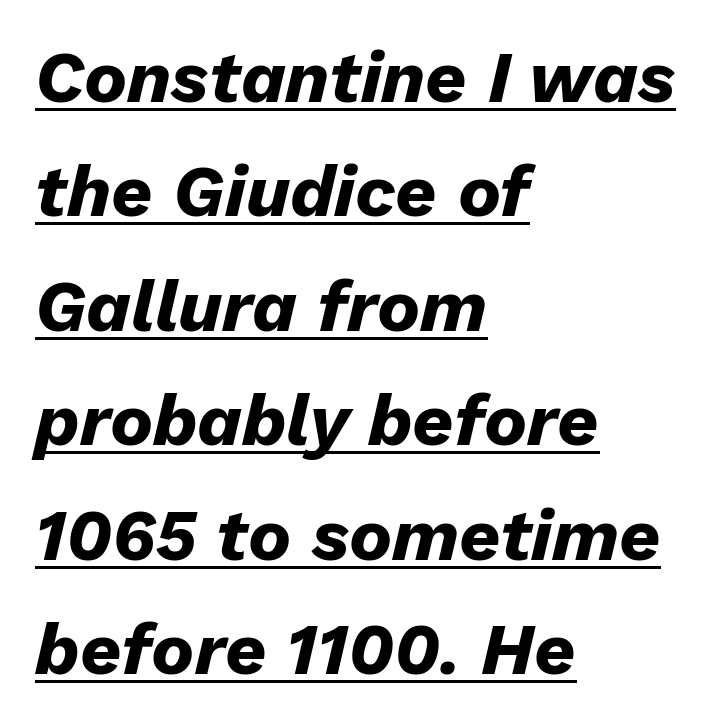
You could not count columns in this text — the font is proportionally spaced. Is the type slanted? Yes — the strokes lean at a clear angle. Alignment: flush left. These words are printed bold, with thick strokes throughout. Leading matches the norm, producing a regular column. The typesetter has applied underlining to the passage shown.
